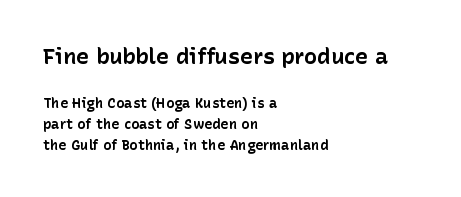
The image shows 22 px bold type, upright; set left-aligned, normal line spacing (1.5x), normal letter spacing, not underlined; the first (top) block is 1.57x larger.
